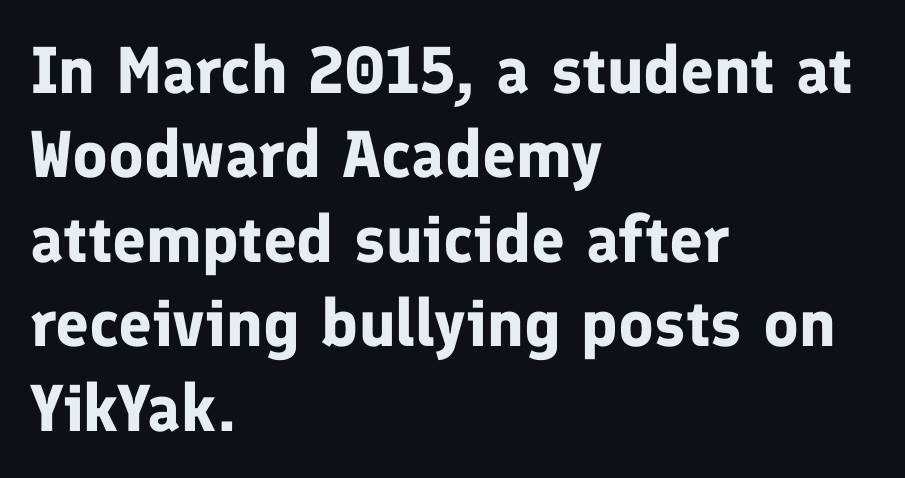
{"serif": "no", "italic": "no", "bold": "yes", "weight": "bold", "width": "normal", "stroke_contrast": "low", "x_height": "medium", "monospaced": "no", "underline": "no", "align": "left", "line_spacing": "normal", "line_spacing_ratio": 1.28, "letter_spacing": "normal", "letter_spacing_em": 0.0, "glyph_px": 66}
